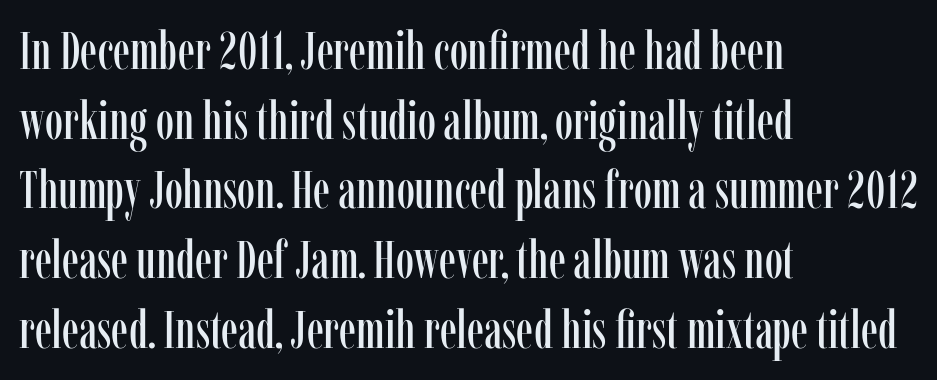
The image shows 52 px condensed serif type, upright; set left-aligned, normal line spacing (1.34x), normal letter spacing, not underlined; low stroke contrast and a medium x-height.
